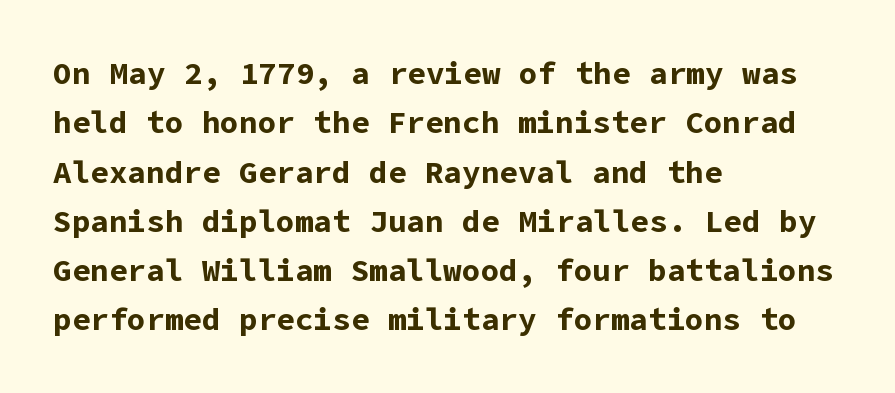
The image shows 31 px bold sans-serif type, upright; set left-aligned, normal line spacing (1.59x), normal letter spacing, not underlined; low stroke contrast and a medium x-height.
